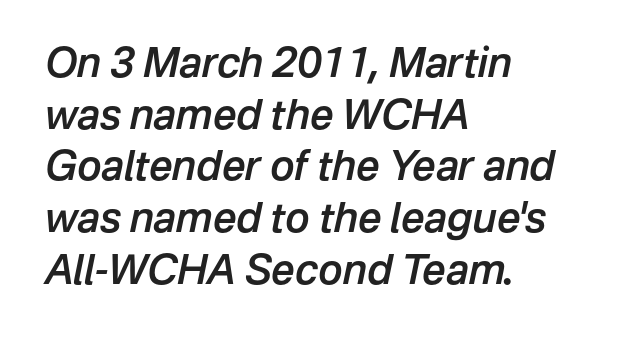
{"italic": "yes", "lean": "right", "slant_degrees": 12, "bold": "semi", "weight": "semibold", "width": "normal", "stroke_contrast": "low", "x_height": "medium", "monospaced": "no", "underline": "no", "align": "left", "line_spacing": "normal", "line_spacing_ratio": 1.26, "letter_spacing": "normal", "letter_spacing_em": 0.0, "glyph_px": 41}
